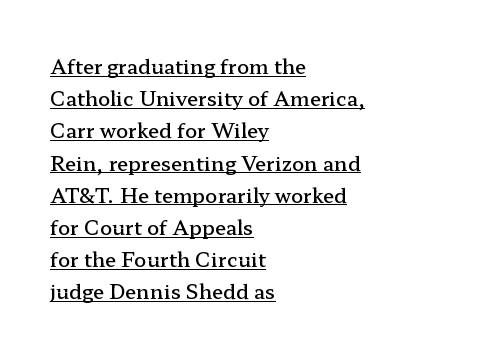
The image shows 20 px text type, upright; set left-aligned, normal line spacing (1.61x), normal letter spacing, underlined.
